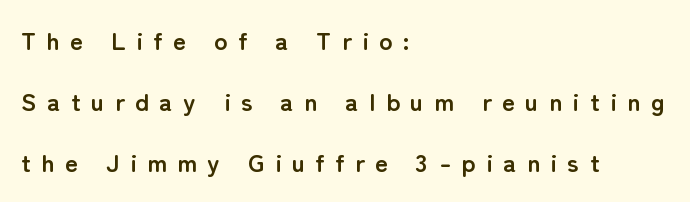
Q: Is the text bold? A: Yes.
Q: Is the text italic (slanted)? A: No, it is upright.
Q: Is the text underlined? A: No.
Q: How is the paragraph aligned? A: Left-aligned.
Q: Is the spacing between letters normal or unusually wide? A: Unusually wide.
Q: Is the spacing between lines tight, normal or loose? A: Loose.
